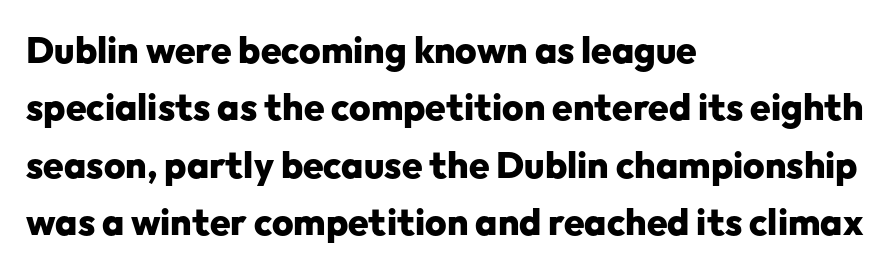
Q: Is the text bold? A: Yes.
Q: Is the text italic (slanted)? A: No, it is upright.
Q: Is the typeface a serif or a sans-serif typeface? A: Sans-serif.
Q: Is the text underlined? A: No.
Q: How is the paragraph aligned? A: Left-aligned.
Q: Is the spacing between letters normal or unusually wide? A: Normal.
Q: Is the spacing between lines tight, normal or loose? A: Normal.
Q: Width (condensed, normal, or wide)? A: Normal.
Q: Stroke contrast? A: Low.
Q: x-height? A: Medium.
Q: Monospaced? A: No.
